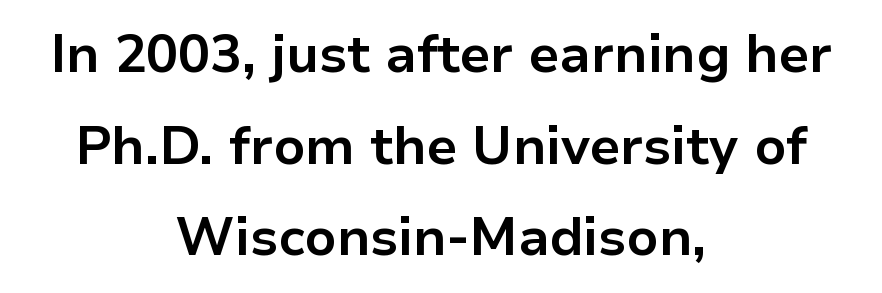
Grotesque or geometric, the face here clearly has no serifs. In terms of posture, this sample is upright. Think of a printed novel: that variable character pitch is what you see here. The rag falls on both sides of this text block equally.
